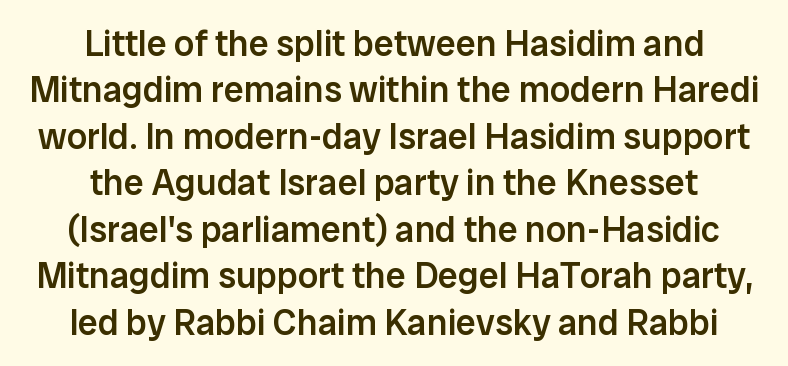
The image shows 36 px semibold sans-serif type, upright; set centered, normal line spacing (1.29x), normal letter spacing, not underlined; low stroke contrast and a medium x-height.
